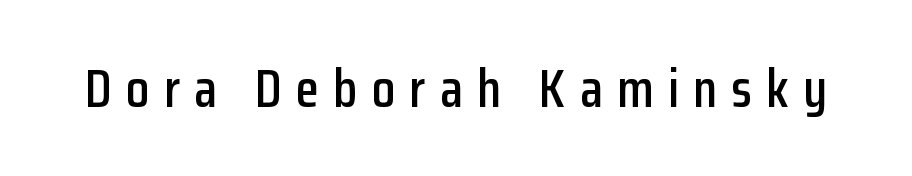
{"serif": "no", "italic": "no", "width": "condensed", "stroke_contrast": "low", "x_height": "medium", "monospaced": "no", "underline": "no", "letter_spacing": "wide", "letter_spacing_em": 0.26, "glyph_px": 54}
